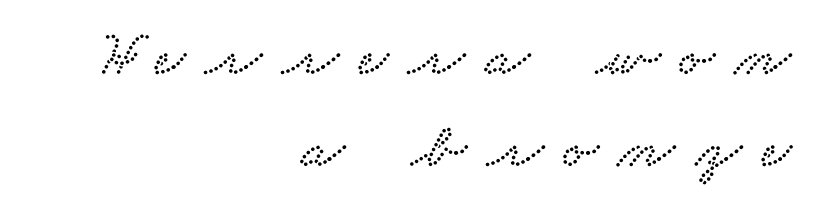
The passage shown is not underscored anywhere. The line-height multiplier appears to be the usual default. A student would call this right alignment; a typographer would say flush right, rag left. You can tell from the footed stems that serif type was used. The face used here is rendered with a markedly widened letterfit.
